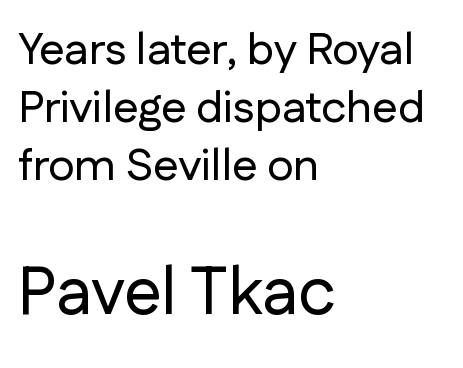
The following chunk of copy outweighs the initial chunk in type size. A typesetter would call this proportional, since set widths differ per character. Vertically, the passage feels balanced, rows spaced as you'd expect. Caption: multi-line text, flush left, ragged right.
